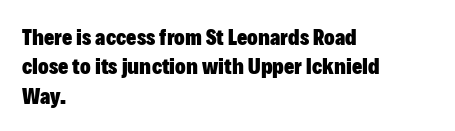
{"italic": "no", "bold": "yes", "underline": "no", "align": "left", "line_spacing": "normal", "line_spacing_ratio": 1.34, "letter_spacing": "normal", "letter_spacing_em": 0.0, "glyph_px": 22}
